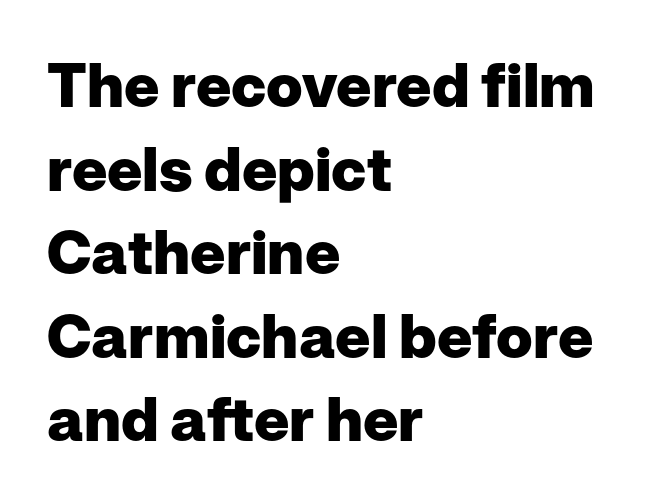
{"serif": "no", "italic": "no", "bold": "yes", "weight": "heavy", "width": "normal", "stroke_contrast": "low", "x_height": "medium", "monospaced": "no", "underline": "no", "align": "left", "line_spacing": "normal", "line_spacing_ratio": 1.37, "letter_spacing": "normal", "letter_spacing_em": 0.0, "glyph_px": 61}
